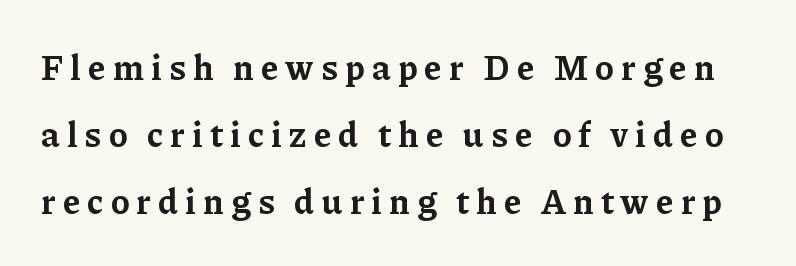
Q: Is the text bold? A: Yes.
Q: Is the text italic (slanted)? A: No, it is upright.
Q: Is the typeface a serif or a sans-serif typeface? A: Serif.
Q: Is the text underlined? A: No.
Q: Is the spacing between letters normal or unusually wide? A: Unusually wide.
Q: Is the spacing between lines tight, normal or loose? A: Loose.
Q: Width (condensed, normal, or wide)? A: Normal.
Q: Stroke contrast? A: Low.
Q: x-height? A: Medium.
Q: Monospaced? A: No.
